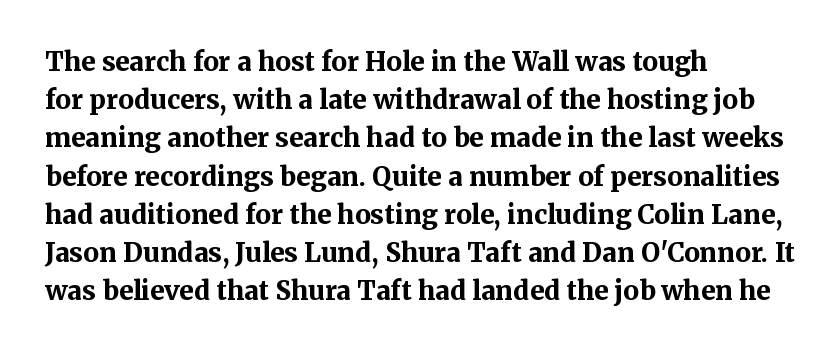
Q: Is the text bold? A: Yes.
Q: Is the text italic (slanted)? A: No, it is upright.
Q: Is the text underlined? A: No.
Q: How is the paragraph aligned? A: Left-aligned.
Q: Is the spacing between letters normal or unusually wide? A: Normal.
Q: Is the spacing between lines tight, normal or loose? A: Normal.
